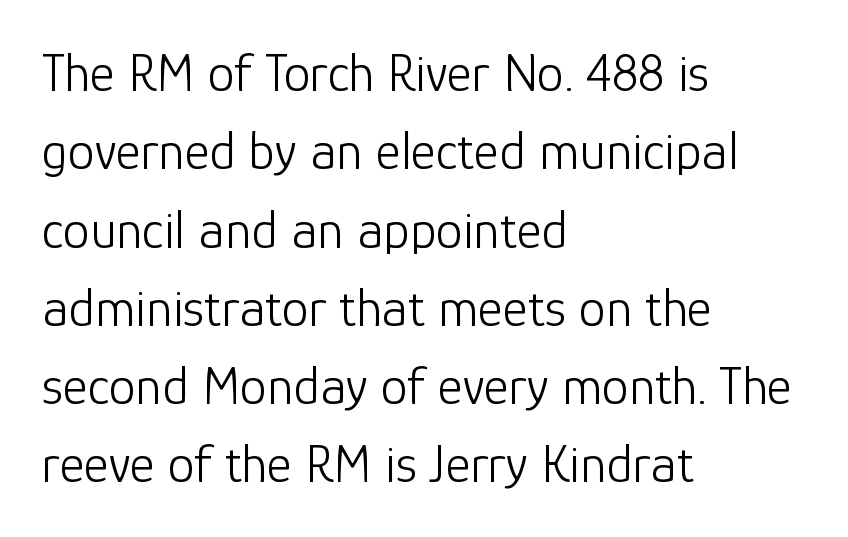
{"serif": "no", "italic": "no", "bold": "no", "weight": "light", "width": "normal", "stroke_contrast": "low", "x_height": "medium", "monospaced": "no", "underline": "no", "align": "left", "line_spacing": "normal", "line_spacing_ratio": 1.45, "letter_spacing": "normal", "letter_spacing_em": 0.0, "glyph_px": 54}
